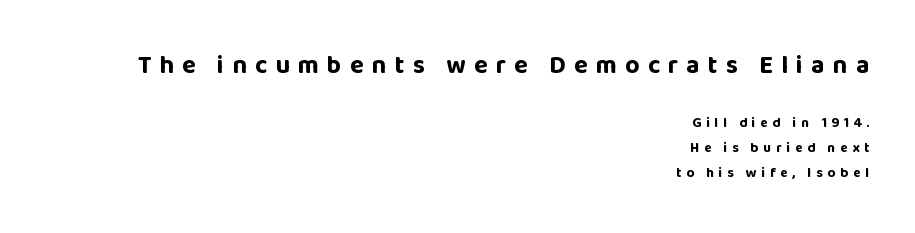
The image shows 25 px bold type, upright; set right-aligned, line spacing 1.8x, unusually wide letter spacing (+0.33 em), not underlined; the first (top) block is 1.79x larger.
